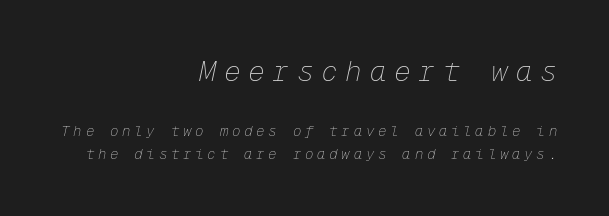
The vertical gap from one line to the next is medium. The passage shown is typed in a monospace face where columns stay perfectly aligned. Caption: expanded tracking, letters set apart. Type size steps down from the first block to the second. Is the type slanted? Yes — the strokes lean at a clear angle. Plain, unruled lines of type.
